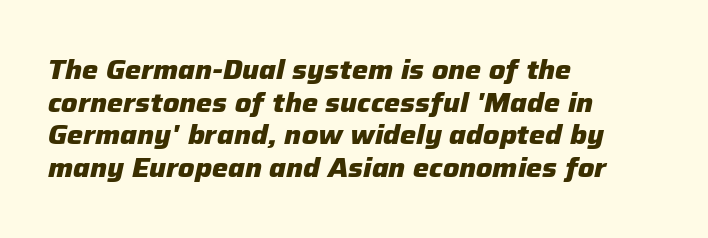
Q: Is the text bold? A: Yes.
Q: Is the text italic (slanted)? A: Yes, it leans right by about 12 degrees.
Q: Is the text underlined? A: No.
Q: How is the paragraph aligned? A: Left-aligned.
Q: Is the spacing between letters normal or unusually wide? A: Normal.
